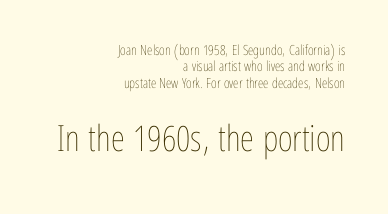
The image shows 36 px thin, condensed type, upright; set right-aligned, line spacing 1.17x, normal letter spacing, not underlined; the second (bottom) block is 2.57x larger; low stroke contrast and a medium x-height.
